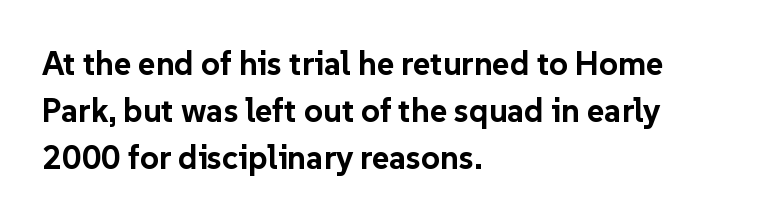
Q: Is the text bold? A: Yes.
Q: Is the text italic (slanted)? A: No, it is upright.
Q: Is the typeface a serif or a sans-serif typeface? A: Sans-serif.
Q: Is the text underlined? A: No.
Q: How is the paragraph aligned? A: Left-aligned.
Q: Is the spacing between letters normal or unusually wide? A: Normal.
Q: Is the spacing between lines tight, normal or loose? A: Normal.
Q: Width (condensed, normal, or wide)? A: Normal.
Q: Stroke contrast? A: Low.
Q: x-height? A: Medium.
Q: Monospaced? A: No.
